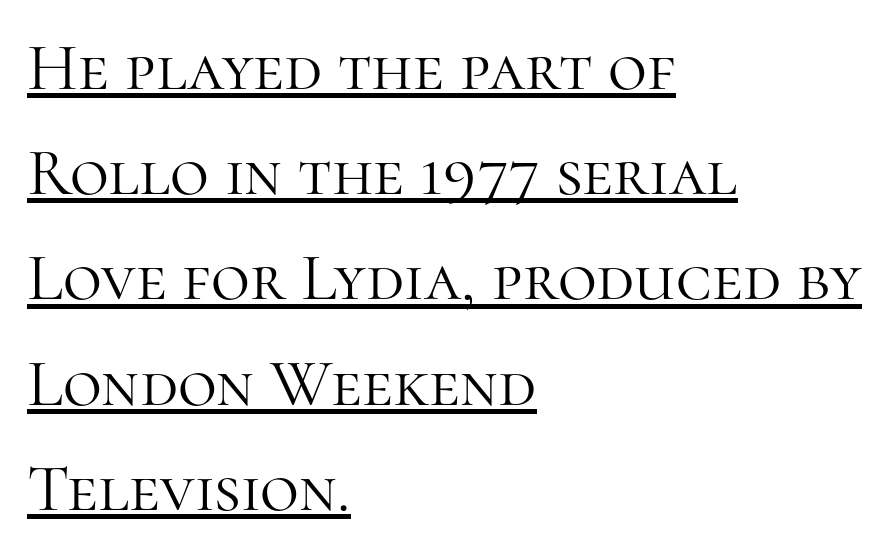
{"serif": "yes", "italic": "no", "bold": "no", "weight": "light", "width": "normal", "stroke_contrast": "high", "x_height": "medium", "monospaced": "no", "underline": "yes", "align": "left", "line_spacing": "normal", "line_spacing_ratio": 1.57, "letter_spacing": "normal", "letter_spacing_em": 0.0, "glyph_px": 67}
